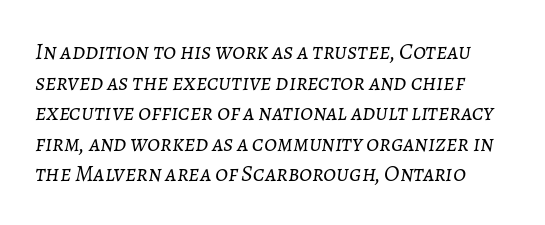
The image shows 23 px text type, italic (leaning right); set normal line spacing (1.33x), normal letter spacing, not underlined.
